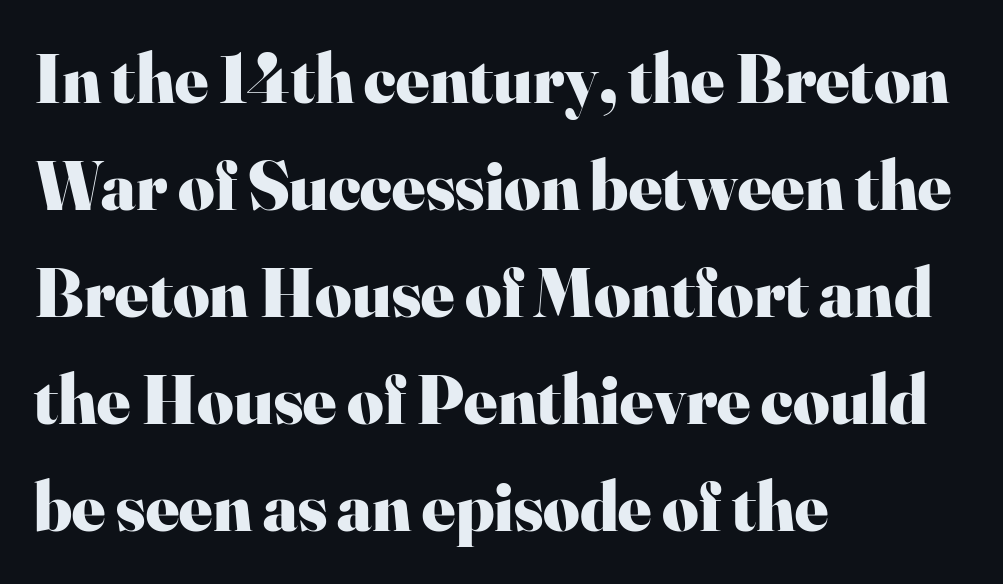
{"serif": "yes", "italic": "no", "bold": "yes", "weight": "heavy", "width": "normal", "stroke_contrast": "high", "x_height": "small", "monospaced": "no", "underline": "no", "align": "left", "line_spacing": "normal", "line_spacing_ratio": 1.53, "letter_spacing": "normal", "letter_spacing_em": 0.0, "glyph_px": 70}
